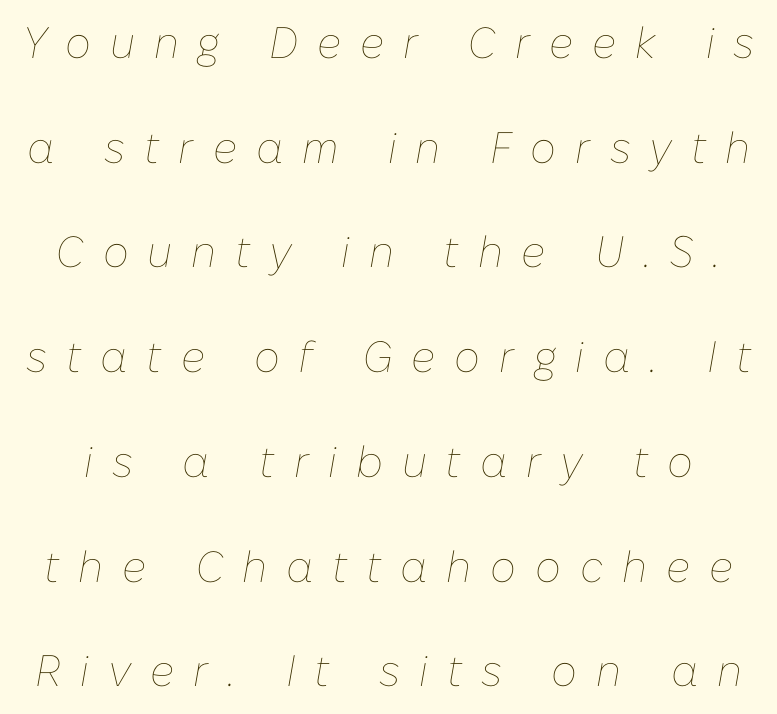
{"italic": "yes", "lean": "right", "slant_degrees": 10, "bold": "no", "weight": "thin", "width": "normal", "stroke_contrast": "low", "x_height": "medium", "monospaced": "no", "underline": "no", "line_spacing": "loose", "line_spacing_ratio": 2.38, "letter_spacing": "wide", "letter_spacing_em": 0.43, "glyph_px": 44}
